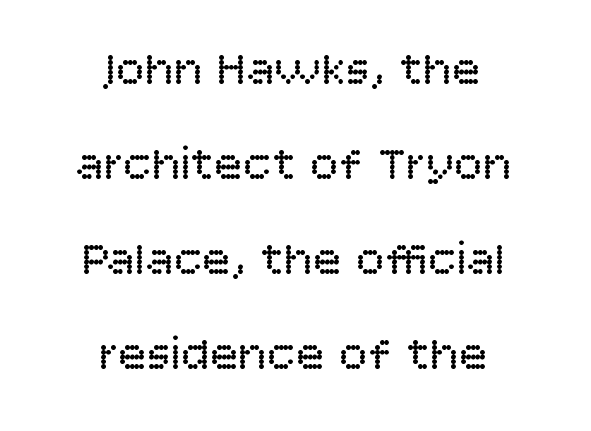
Q: Is the text bold? A: No.
Q: Is the text italic (slanted)? A: No, it is upright.
Q: Is the typeface a serif or a sans-serif typeface? A: Sans-serif.
Q: Is the text underlined? A: No.
Q: How is the paragraph aligned? A: Centered.
Q: Is the spacing between letters normal or unusually wide? A: Normal.
Q: Is the spacing between lines tight, normal or loose? A: Loose.
Q: Width (condensed, normal, or wide)? A: Normal.
Q: Stroke contrast? A: Low.
Q: x-height? A: Large.
Q: Monospaced? A: No.
